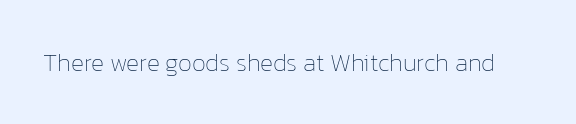
{"italic": "no", "bold": "no", "underline": "no", "letter_spacing": "normal", "letter_spacing_em": 0.0, "glyph_px": 25}
